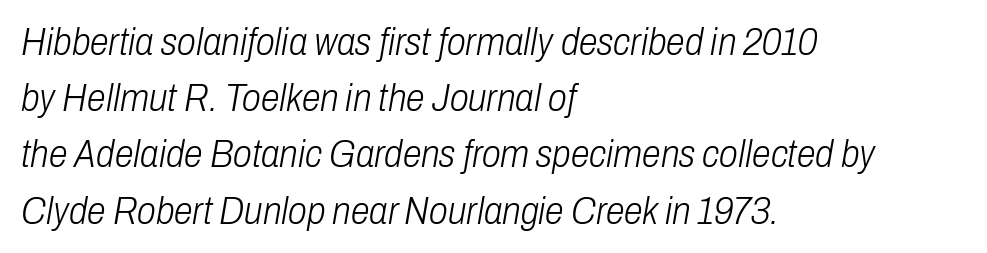
On a weight scale, this lands at 450 or below. Visually the block forms a straight wall on the left and a jagged coastline on the right. Character widths vary here, with narrow letters taking less room than wide ones. Letter spacing: default.
